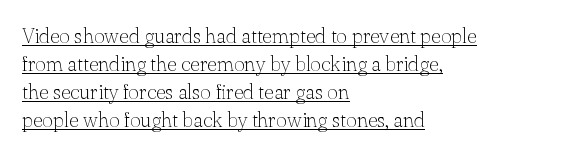
No extra ink here — the face is not bold. The line texture is even and compact thanks to regular tracking. The rendered words wear a rule along their underside. You can tell it's not italic because the verticals are truly vertical. Normally led — the rows are evenly, conventionally spaced.
